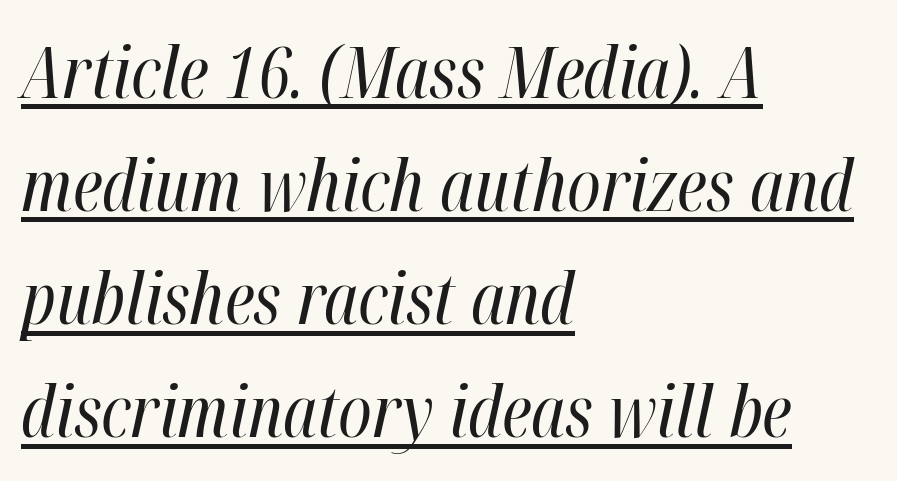
Is there an underline? Yes — a line sits under the letters. The text carries the slant typical of an italic or oblique font. The designer left line spacing at the default. Do the characters align in a grid? No, the font is proportional.
